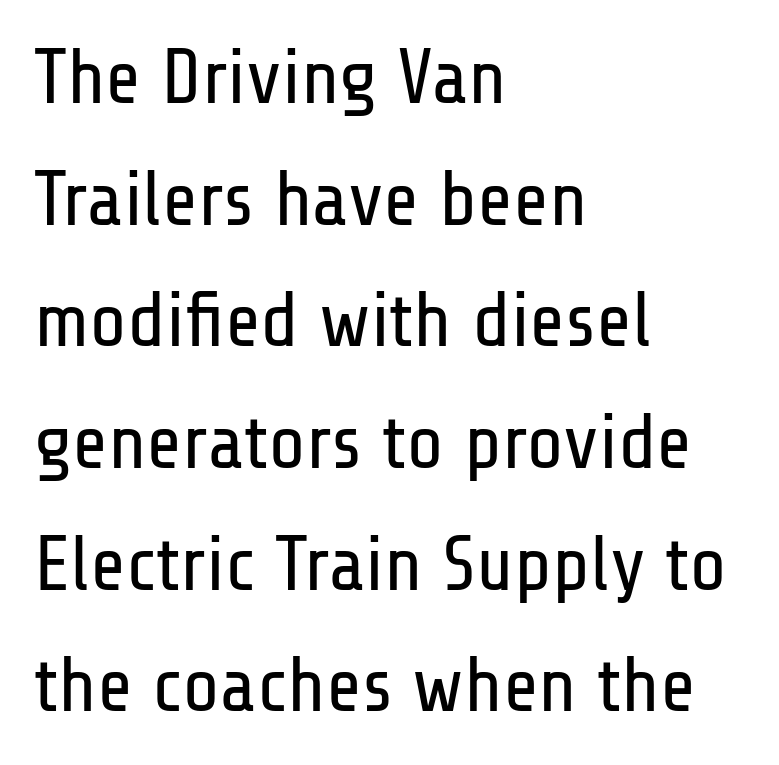
{"serif": "no", "italic": "no", "bold": "no", "weight": "regular", "width": "condensed", "stroke_contrast": "low", "x_height": "medium", "monospaced": "no", "underline": "no", "align": "left", "line_spacing": "normal", "line_spacing_ratio": 1.58, "letter_spacing": "normal", "letter_spacing_em": 0.0, "glyph_px": 77}
